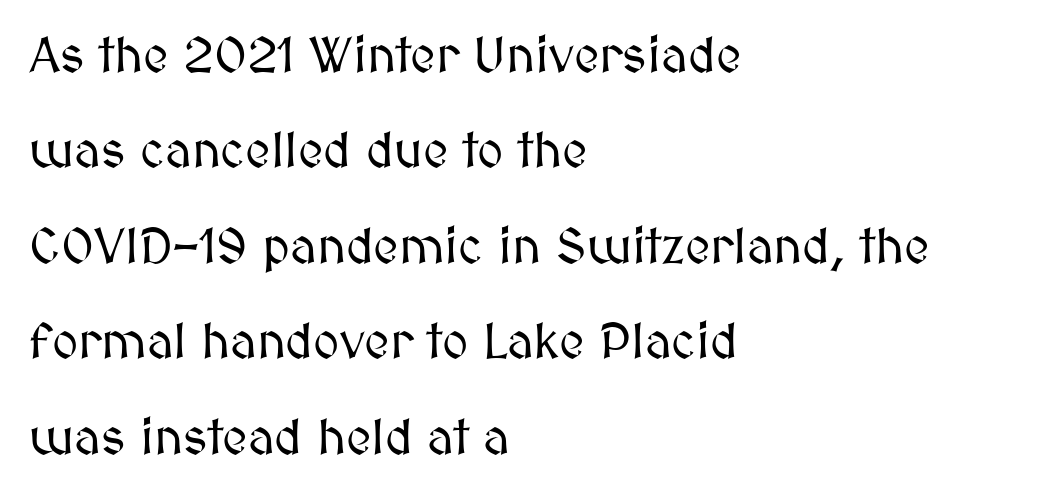
{"italic": "no", "width": "normal", "stroke_contrast": "medium", "x_height": "medium", "monospaced": "no", "underline": "no", "align": "left", "line_spacing": "loose", "line_spacing_ratio": 1.91, "letter_spacing": "normal", "letter_spacing_em": 0.0, "glyph_px": 50}
